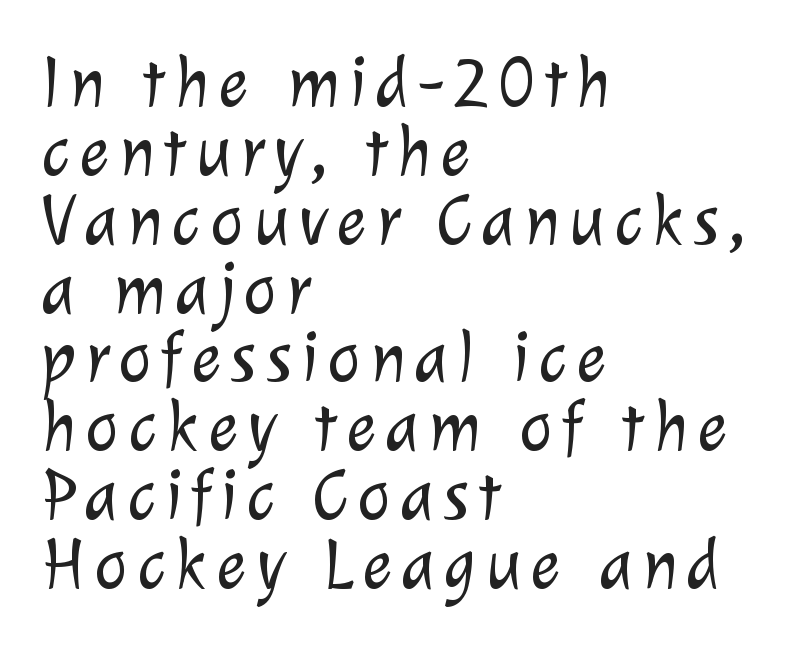
Examine the stroke ends and you'll find no serifs. Proportional: the letters do not fall into vertical columns. Reading down the column, the eye jumps only a short way to each next line. The text block is weighted toward the left margin, trailing off unevenly rightward. The passage shown is not bold in any degree.
